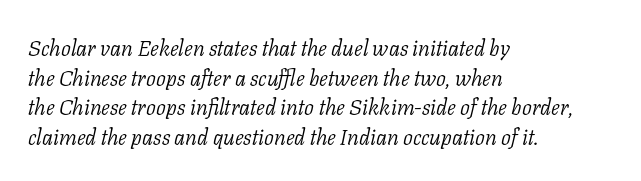
Q: Is the text bold? A: No.
Q: Is the text italic (slanted)? A: Yes, it leans right by about 11 degrees.
Q: Is the text underlined? A: No.
Q: How is the paragraph aligned? A: Left-aligned.
Q: Is the spacing between letters normal or unusually wide? A: Normal.
Q: Is the spacing between lines tight, normal or loose? A: Normal.
